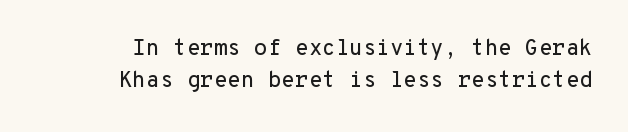
The image shows 22 px text type, upright; set right-aligned, normal line spacing (1.47x), normal letter spacing, not underlined.
